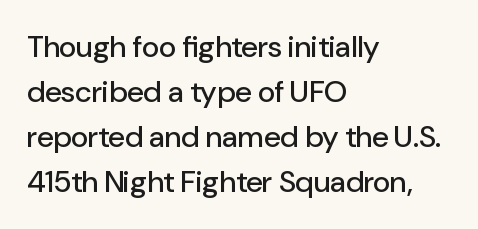
{"serif": "no", "italic": "no", "width": "normal", "stroke_contrast": "low", "x_height": "medium", "monospaced": "no", "underline": "no", "align": "left", "line_spacing": "normal", "line_spacing_ratio": 1.5, "letter_spacing": "normal", "letter_spacing_em": 0.0, "glyph_px": 30}
